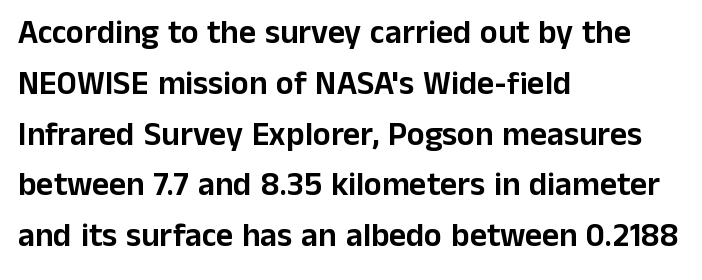
Any mark beneath the type? The region is blank. Leading: standard. The rendering uses natural spacing where letterforms have individual widths. Rendered with straight, roman letterforms. Type style note: lacks serifs.
